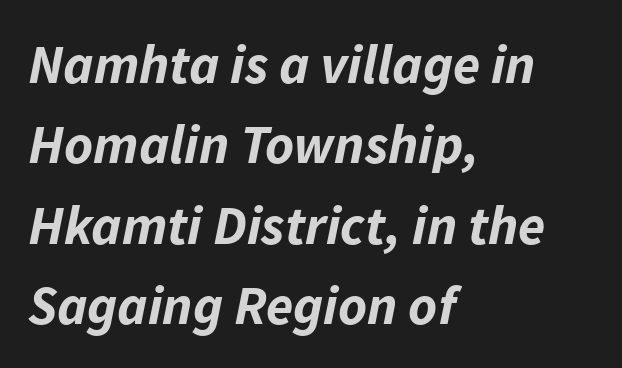
Q: Is the text bold? A: Yes.
Q: Is the text italic (slanted)? A: Yes, it leans right by about 11 degrees.
Q: Is the text underlined? A: No.
Q: How is the paragraph aligned? A: Left-aligned.
Q: Is the spacing between letters normal or unusually wide? A: Normal.
Q: Is the spacing between lines tight, normal or loose? A: Normal.
Q: Width (condensed, normal, or wide)? A: Normal.
Q: Stroke contrast? A: Low.
Q: x-height? A: Medium.
Q: Monospaced? A: No.
